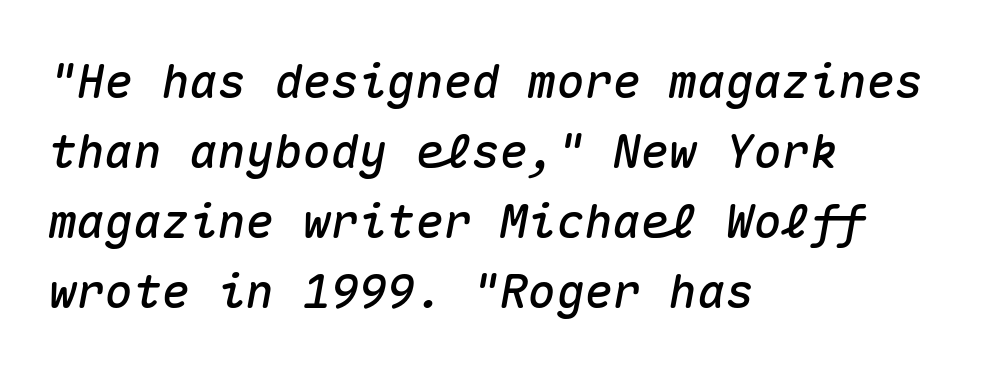
The image shows 47 px text type, italic (leaning right), monospaced; set left-aligned, normal line spacing (1.49x), normal letter spacing, not underlined; medium stroke contrast and a medium x-height.
